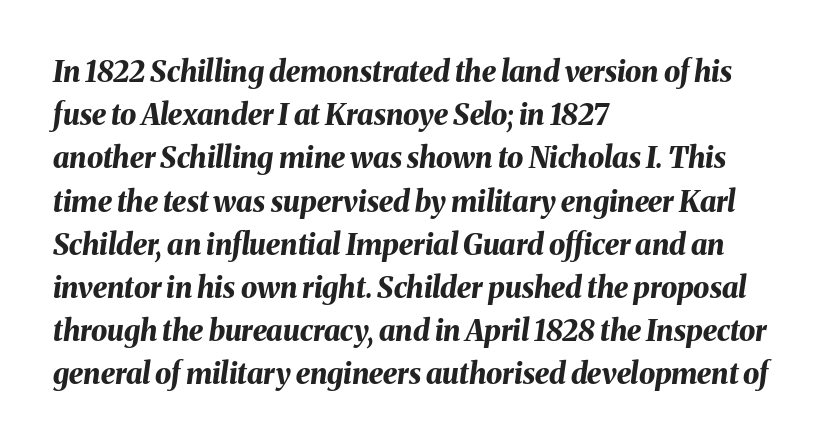
The image shows 29 px bold type, italic (leaning right); set left-aligned, normal line spacing (1.49x), normal letter spacing, not underlined; medium stroke contrast and a medium x-height.
